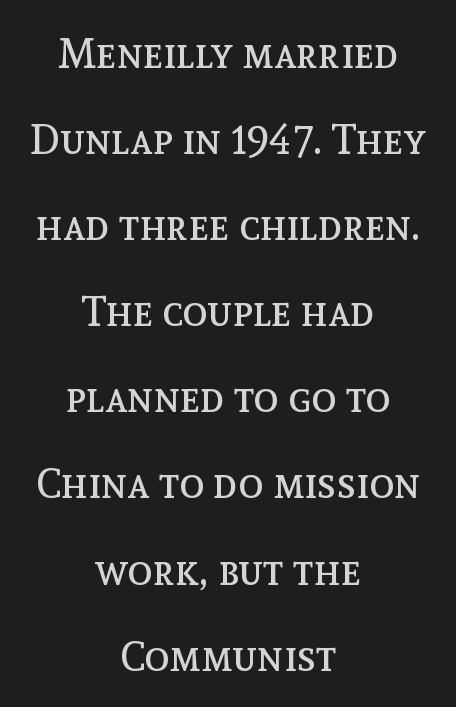
Q: Is the text bold? A: No.
Q: Is the text italic (slanted)? A: No, it is upright.
Q: Is the text underlined? A: No.
Q: How is the paragraph aligned? A: Centered.
Q: Is the spacing between letters normal or unusually wide? A: Normal.
Q: Is the spacing between lines tight, normal or loose? A: Loose.
Q: Width (condensed, normal, or wide)? A: Normal.
Q: x-height? A: Medium.
Q: Monospaced? A: No.
